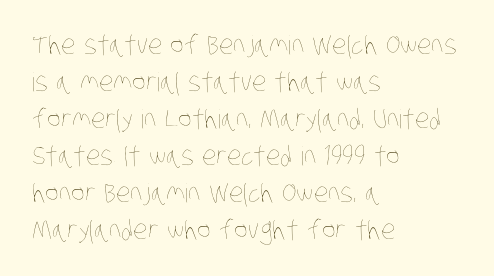
The image shows 26 px text type; set left-aligned, normal line spacing (1.42x), normal letter spacing, not underlined.
